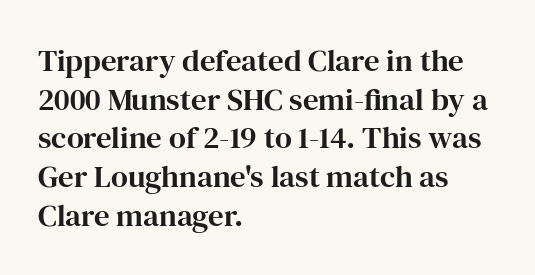
Type without underlining. Is there much room between lines? A standard amount, neither cramped nor airy. Compared with typical body copy, the letter spacing here is the same. Looks like regular typesetting: each glyph gets only the width it needs. To sum up the face: it has serifs. Italic: no, the glyphs are upright roman.
